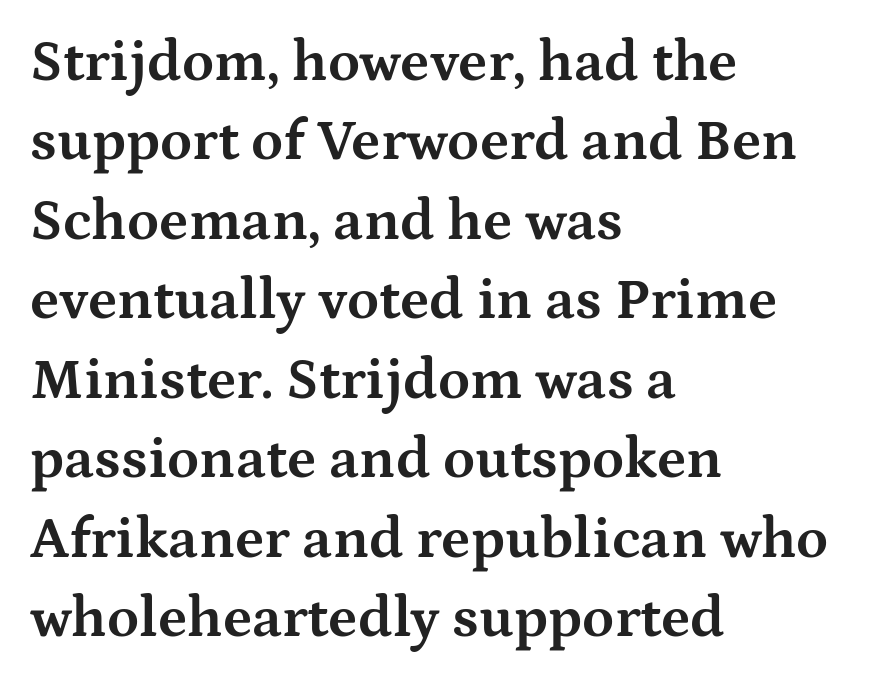
Q: Is the text bold? A: Yes.
Q: Is the text italic (slanted)? A: No, it is upright.
Q: Is the typeface a serif or a sans-serif typeface? A: Serif.
Q: Is the text underlined? A: No.
Q: How is the paragraph aligned? A: Left-aligned.
Q: Is the spacing between letters normal or unusually wide? A: Normal.
Q: Is the spacing between lines tight, normal or loose? A: Normal.
Q: Width (condensed, normal, or wide)? A: Wide.
Q: Stroke contrast? A: Medium.
Q: x-height? A: Medium.
Q: Monospaced? A: No.
